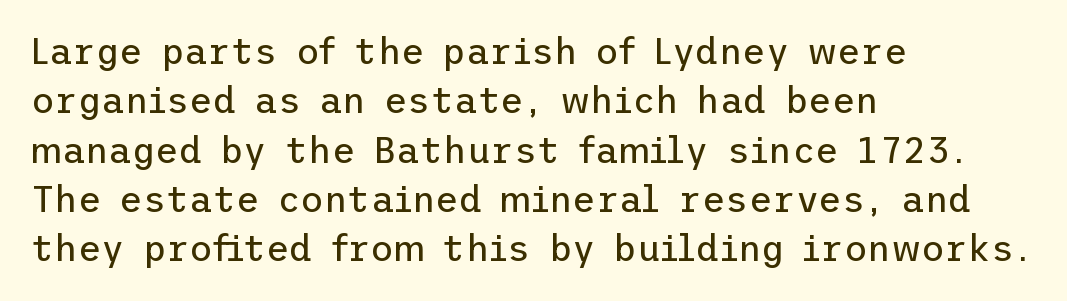
The image shows 36 px regular-weight sans-serif type, upright; set left-aligned, normal line spacing (1.37x), normal letter spacing, not underlined; low stroke contrast and a medium x-height.
